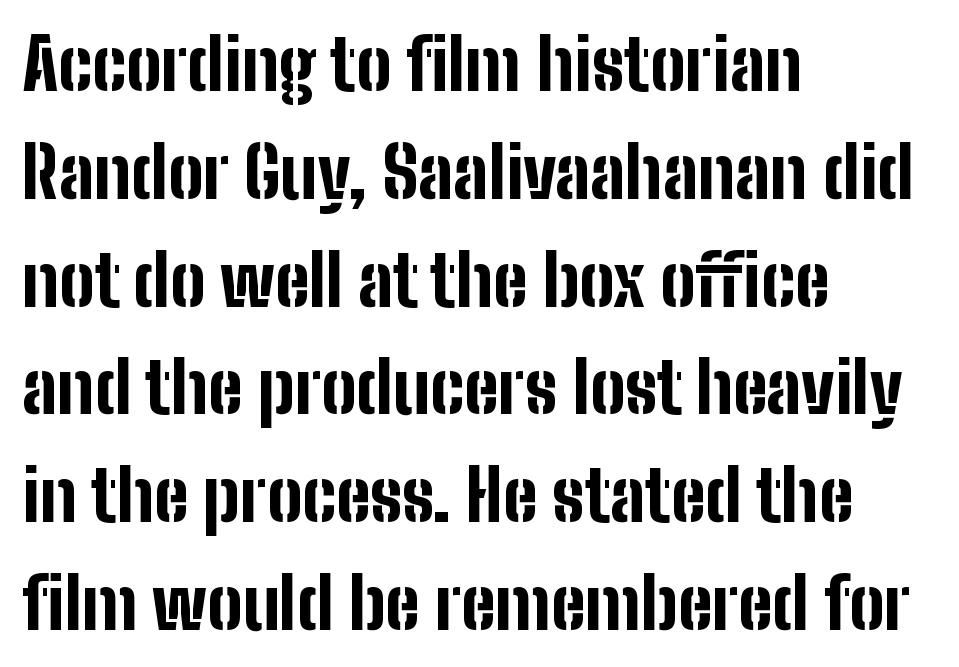
Nobody touched the tracking dial on this one. A normal amount of white space separates one row of letters from the next. The letters advance in unequal steps, a hallmark of proportional type. The passage shown is emphatically bold. Characters remain perfectly vertical along every line.
